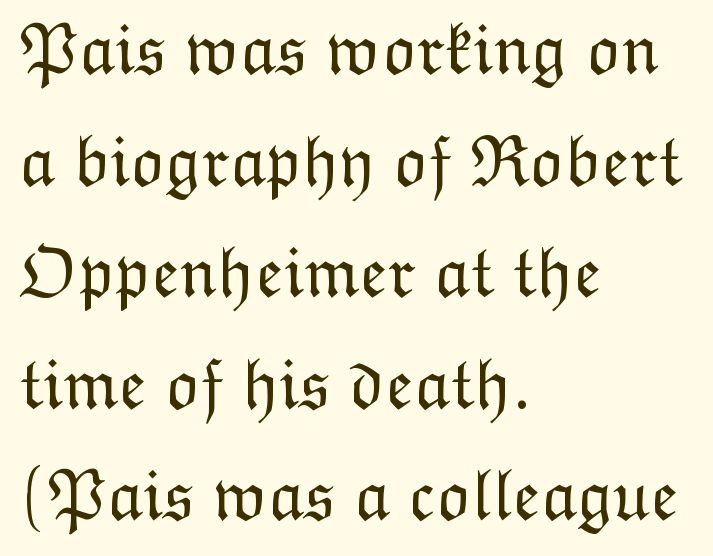
The image shows 72 px light type, upright; set left-aligned, normal line spacing (1.55x), normal letter spacing, not underlined; low stroke contrast and a medium x-height.
